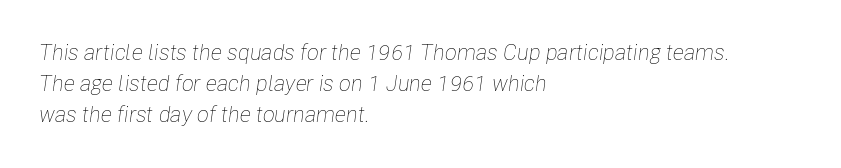
Q: Is the text bold? A: No.
Q: Is the text italic (slanted)? A: Yes, it leans right by about 8 degrees.
Q: Is the text underlined? A: No.
Q: How is the paragraph aligned? A: Left-aligned.
Q: Is the spacing between letters normal or unusually wide? A: Normal.
Q: Is the spacing between lines tight, normal or loose? A: Normal.
